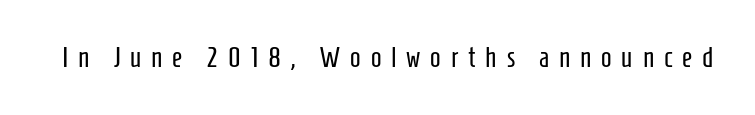
{"serif": "no", "italic": "no", "bold": "no", "weight": "regular", "width": "condensed", "stroke_contrast": "low", "x_height": "medium", "monospaced": "no", "underline": "no", "letter_spacing": "wide", "letter_spacing_em": 0.35, "glyph_px": 28}
